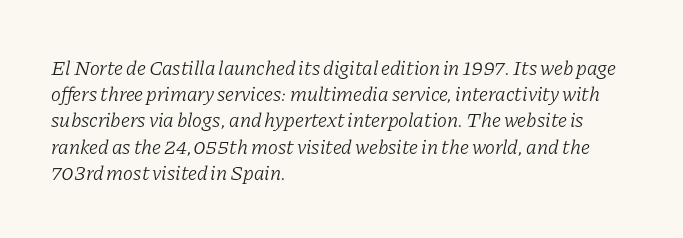
The image shows 21 px text type, italic (leaning right); set left-aligned, normal line spacing (1.25x), normal letter spacing, not underlined.
